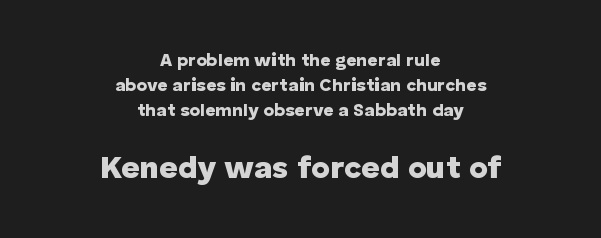
These two chunks differ in scale, with the bottom chunk taking the larger measure. The passage is arranged like a title page — every line centered. The letters carry no serifs — their stems end cleanly without finishing strokes. This is heavy type, rendered in bold. The passage shown stacks its lines at a standard gap. The space directly below the letters is spotless.
